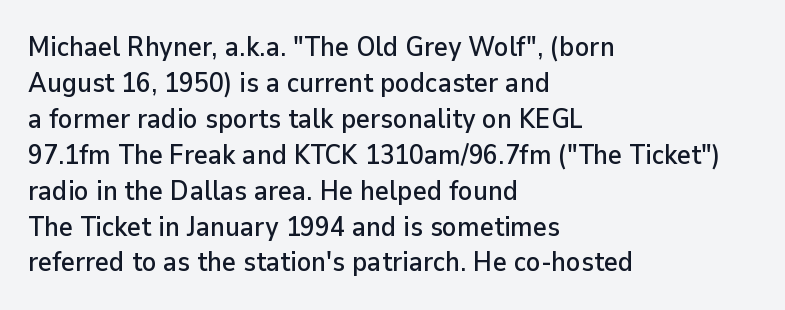
The image shows 27 px text type, upright; set left-aligned, normal line spacing (1.33x), normal letter spacing, not underlined.
